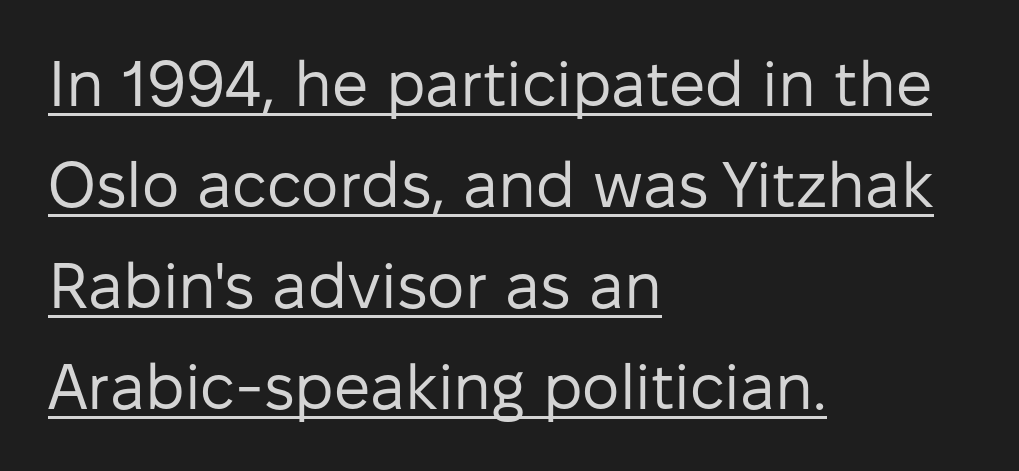
Q: Is the text bold? A: No.
Q: Is the text italic (slanted)? A: No, it is upright.
Q: Is the typeface a serif or a sans-serif typeface? A: Sans-serif.
Q: Is the text underlined? A: Yes.
Q: How is the paragraph aligned? A: Left-aligned.
Q: Is the spacing between letters normal or unusually wide? A: Normal.
Q: Is the spacing between lines tight, normal or loose? A: Normal.
Q: Width (condensed, normal, or wide)? A: Normal.
Q: Stroke contrast? A: Low.
Q: x-height? A: Medium.
Q: Monospaced? A: No.
